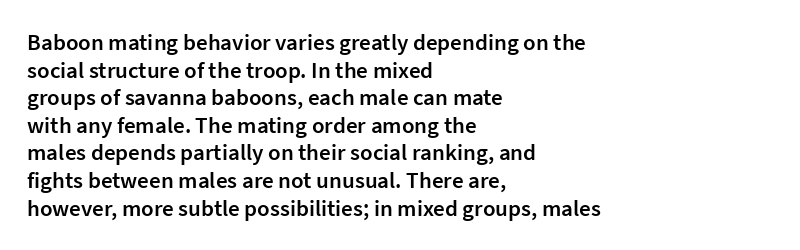
Q: Is the text bold? A: Semi-bold.
Q: Is the text italic (slanted)? A: No, it is upright.
Q: Is the text underlined? A: No.
Q: How is the paragraph aligned? A: Left-aligned.
Q: Is the spacing between letters normal or unusually wide? A: Normal.
